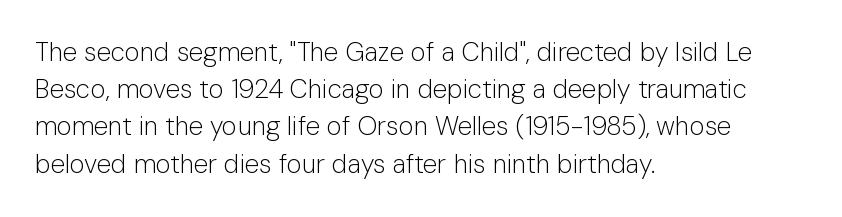
{"italic": "no", "bold": "no", "underline": "no", "align": "left", "line_spacing": "normal", "line_spacing_ratio": 1.43, "letter_spacing": "normal", "letter_spacing_em": 0.0, "glyph_px": 26}
